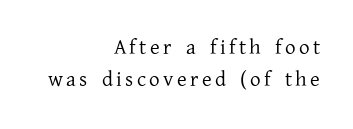
The typesetter chose a ragged-left arrangement here. Weight: regular or lighter. Beneath every word, the page is bare. Notice how descenders clear the ascenders below comfortably — that's standard leading. The letters stand straight up with perfectly vertical stems.
